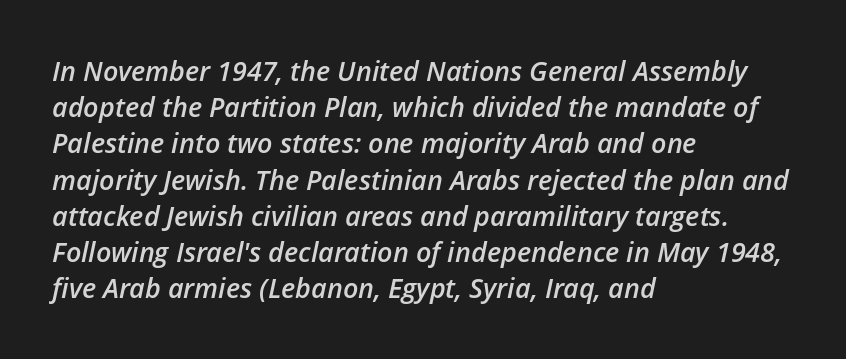
Compared with a centered layout, this one pins lines to the left instead. If you measured baseline to baseline, you'd find a middling distance. Its strokes are somewhat broadened, the hallmark of semibold type. The strip under each line holds only bare page.
